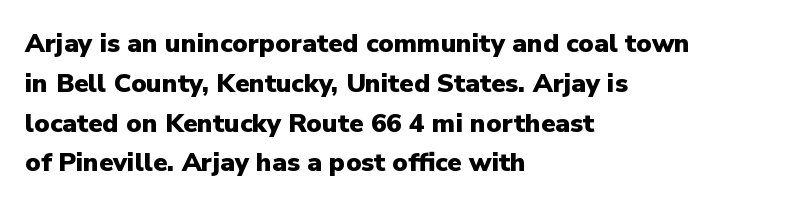
The image shows 26 px bold type, upright; set left-aligned, normal line spacing (1.53x), normal letter spacing, not underlined.
